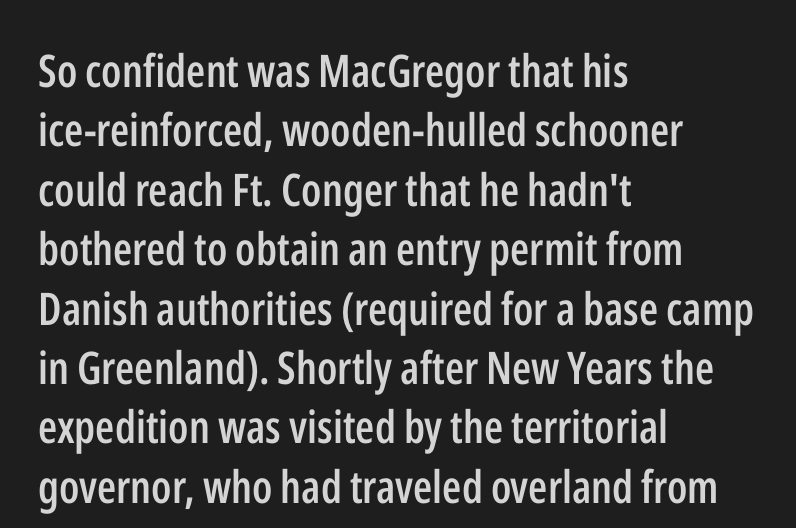
Q: Is the text bold? A: Semi-bold.
Q: Is the text italic (slanted)? A: No, it is upright.
Q: Is the typeface a serif or a sans-serif typeface? A: Sans-serif.
Q: Is the text underlined? A: No.
Q: How is the paragraph aligned? A: Left-aligned.
Q: Is the spacing between letters normal or unusually wide? A: Normal.
Q: Is the spacing between lines tight, normal or loose? A: Normal.
Q: Width (condensed, normal, or wide)? A: Condensed.
Q: Stroke contrast? A: Low.
Q: x-height? A: Medium.
Q: Monospaced? A: No.
